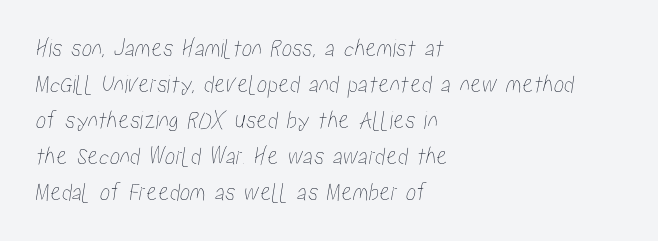
{"underline": "no", "align": "left", "line_spacing": "normal", "line_spacing_ratio": 1.38, "letter_spacing": "normal", "letter_spacing_em": 0.0, "glyph_px": 26}
